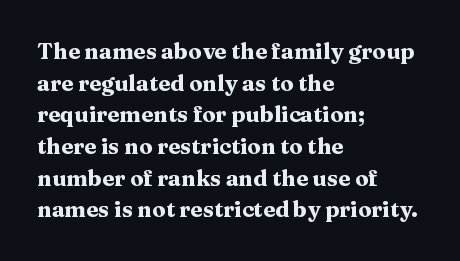
Beneath every word, the page is bare. Successive baselines arrive at the customary interval. It's the straight-up-and-down kind of type. Which margin do the lines hug? The left one — the right edge is uneven. Thick stems and heavy bowls — unmistakably bold.
